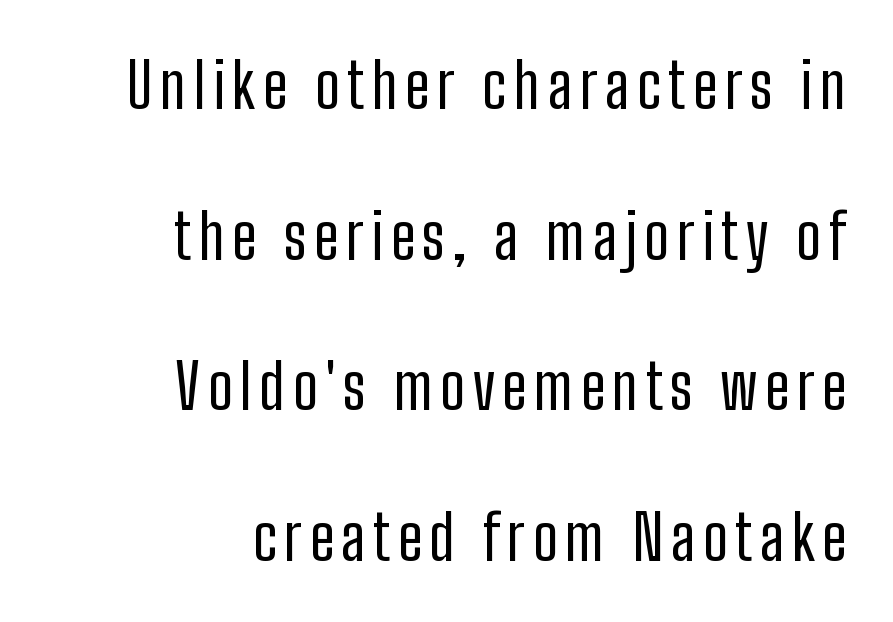
{"serif": "no", "italic": "no", "bold": "no", "weight": "regular", "width": "condensed", "stroke_contrast": "low", "x_height": "medium", "monospaced": "no", "underline": "no", "align": "right", "line_spacing": "loose", "line_spacing_ratio": 2.43, "glyph_px": 62}
